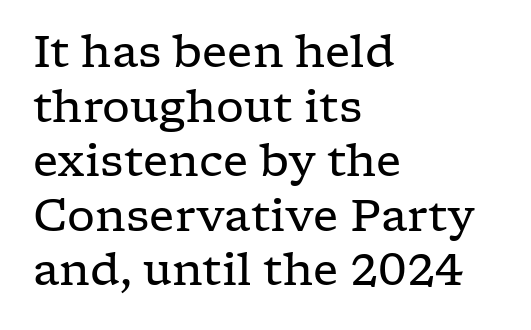
{"serif": "yes", "italic": "no", "bold": "no", "weight": "regular", "width": "wide", "stroke_contrast": "low", "x_height": "medium", "monospaced": "no", "underline": "no", "align": "left", "line_spacing_ratio": 1.24, "letter_spacing": "normal", "letter_spacing_em": 0.0, "glyph_px": 44}
